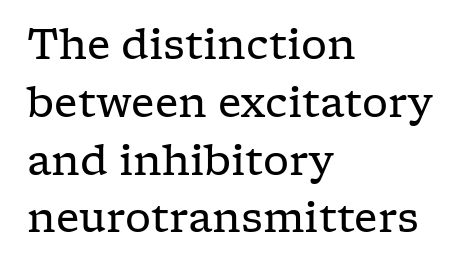
Q: Is the text bold? A: No.
Q: Is the text italic (slanted)? A: No, it is upright.
Q: Is the typeface a serif or a sans-serif typeface? A: Serif.
Q: Is the text underlined? A: No.
Q: How is the paragraph aligned? A: Left-aligned.
Q: Is the spacing between letters normal or unusually wide? A: Normal.
Q: Is the spacing between lines tight, normal or loose? A: Normal.
Q: Width (condensed, normal, or wide)? A: Wide.
Q: Stroke contrast? A: Low.
Q: x-height? A: Medium.
Q: Monospaced? A: No.
